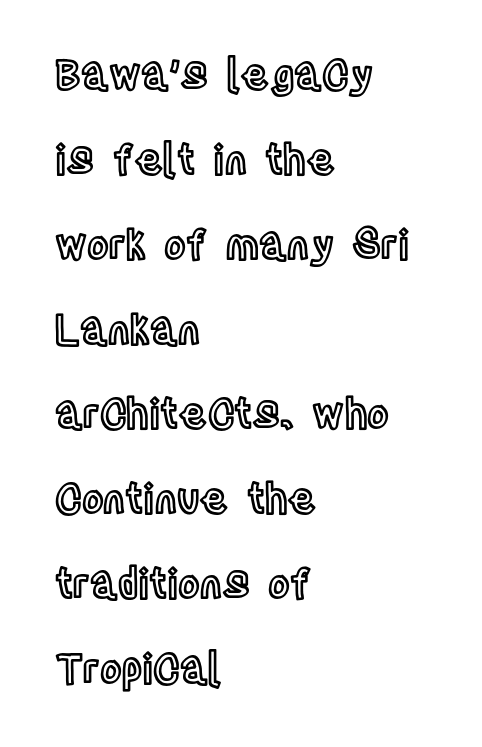
Q: Is the text italic (slanted)? A: No, it is upright.
Q: Is the text underlined? A: No.
Q: How is the paragraph aligned? A: Left-aligned.
Q: Is the spacing between letters normal or unusually wide? A: Normal.
Q: Is the spacing between lines tight, normal or loose? A: Loose.
Q: Width (condensed, normal, or wide)? A: Condensed.
Q: x-height? A: Large.
Q: Monospaced? A: No.
